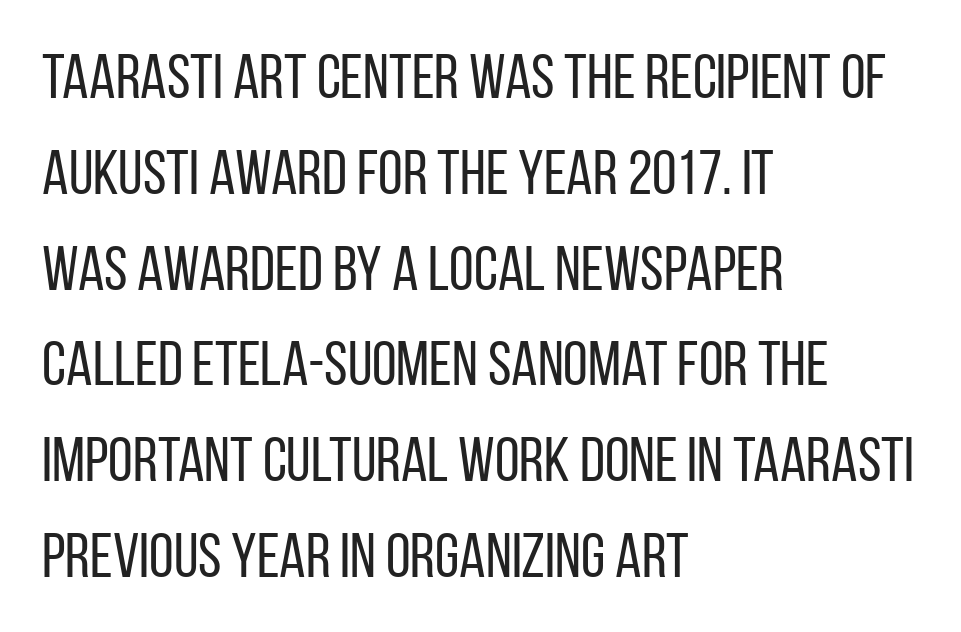
{"serif": "no", "italic": "no", "bold": "no", "weight": "regular", "width": "condensed", "stroke_contrast": "low", "x_height": "large", "monospaced": "no", "underline": "no", "align": "left", "line_spacing": "normal", "line_spacing_ratio": 1.52, "letter_spacing": "normal", "letter_spacing_em": 0.0, "glyph_px": 63}
